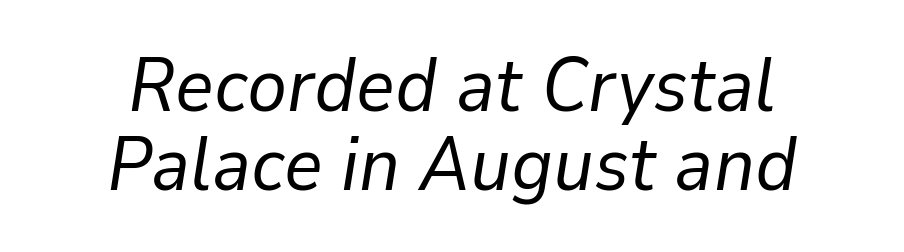
Q: Is the text bold? A: No.
Q: Is the text italic (slanted)? A: Yes, it leans right by about 9 degrees.
Q: Is the text underlined? A: No.
Q: How is the paragraph aligned? A: Centered.
Q: Is the spacing between letters normal or unusually wide? A: Normal.
Q: Is the spacing between lines tight, normal or loose? A: Tight.
Q: Width (condensed, normal, or wide)? A: Normal.
Q: Stroke contrast? A: Low.
Q: x-height? A: Medium.
Q: Monospaced? A: No.
